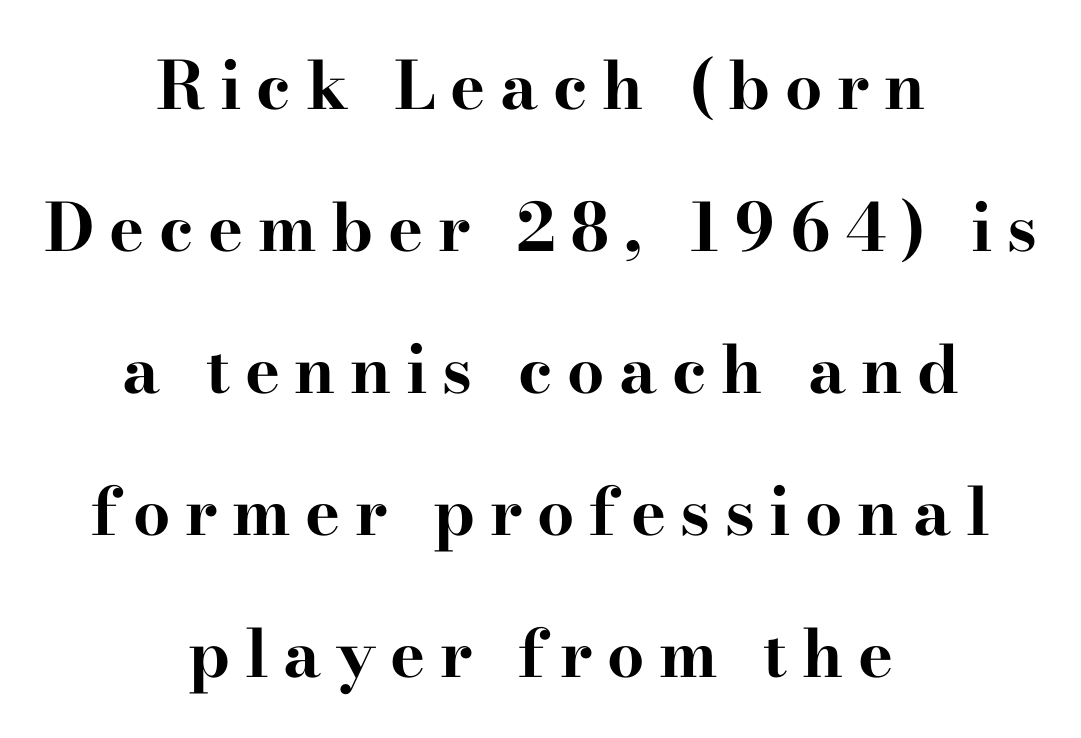
Q: Is the text bold? A: Yes.
Q: Is the text italic (slanted)? A: No, it is upright.
Q: Is the typeface a serif or a sans-serif typeface? A: Serif.
Q: Is the text underlined? A: No.
Q: How is the paragraph aligned? A: Centered.
Q: Is the spacing between letters normal or unusually wide? A: Unusually wide.
Q: Is the spacing between lines tight, normal or loose? A: Loose.
Q: Width (condensed, normal, or wide)? A: Wide.
Q: Stroke contrast? A: High.
Q: x-height? A: Small.
Q: Monospaced? A: No.
